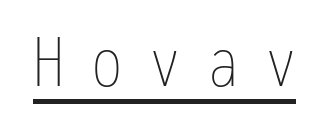
Q: Is the text bold? A: No.
Q: Is the text italic (slanted)? A: No, it is upright.
Q: Is the text underlined? A: Yes.
Q: Is the spacing between letters normal or unusually wide? A: Unusually wide.
Q: Width (condensed, normal, or wide)? A: Condensed.
Q: Stroke contrast? A: Low.
Q: x-height? A: Medium.
Q: Monospaced? A: Yes.
